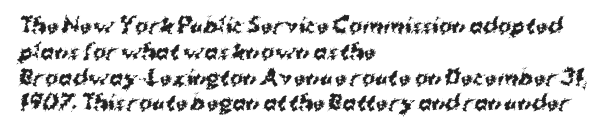
Q: Is the text bold? A: Yes.
Q: Is the text underlined? A: No.
Q: How is the paragraph aligned? A: Left-aligned.
Q: Is the spacing between letters normal or unusually wide? A: Normal.
Q: Is the spacing between lines tight, normal or loose? A: Normal.
